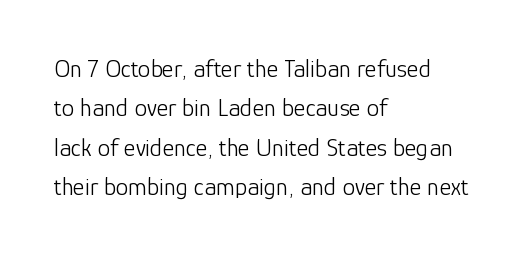
{"italic": "no", "bold": "no", "underline": "no", "align": "left", "line_spacing": "normal", "line_spacing_ratio": 1.58, "letter_spacing": "normal", "letter_spacing_em": 0.0, "glyph_px": 25}
